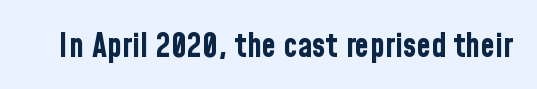
{"serif": "no", "italic": "no", "bold": "yes", "weight": "bold", "width": "condensed", "stroke_contrast": "low", "x_height": "medium", "monospaced": "no", "underline": "no", "letter_spacing": "normal", "letter_spacing_em": 0.0, "glyph_px": 33}
